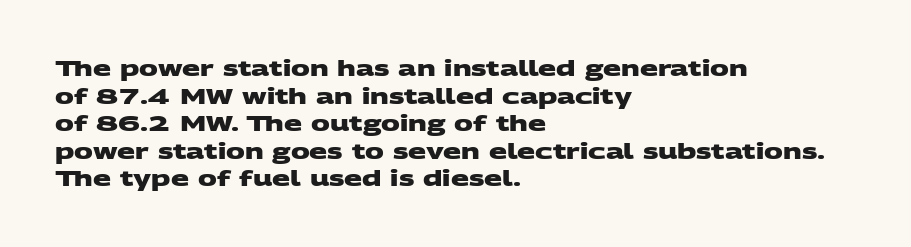
{"bold": "yes", "underline": "no", "align": "left", "line_spacing": "normal", "line_spacing_ratio": 1.31, "letter_spacing": "normal", "letter_spacing_em": 0.0, "glyph_px": 21}
